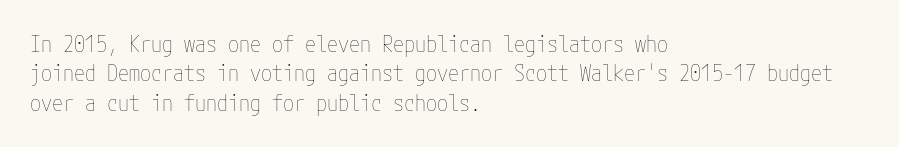
Caption: face not bold, strokes unweighted. Whoever set this chose a conventional vertical rhythm. This sample uses plain, unmodified letter spacing. The lettering stays uniformly vertical, giving the passage a roman look. Rule under the text: the space is simply empty.
